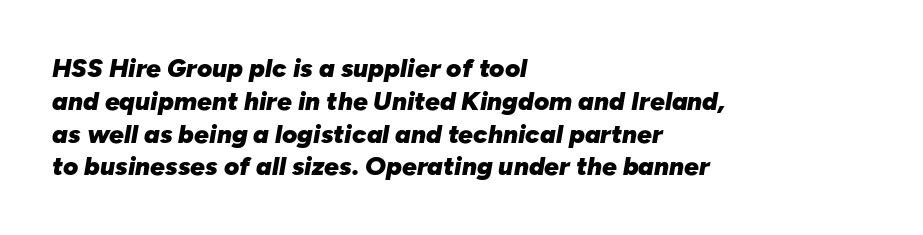
{"italic": "yes", "lean": "right", "slant_degrees": 10, "bold": "yes", "underline": "no", "align": "left", "line_spacing": "normal", "line_spacing_ratio": 1.26, "letter_spacing": "normal", "letter_spacing_em": 0.0, "glyph_px": 26}
